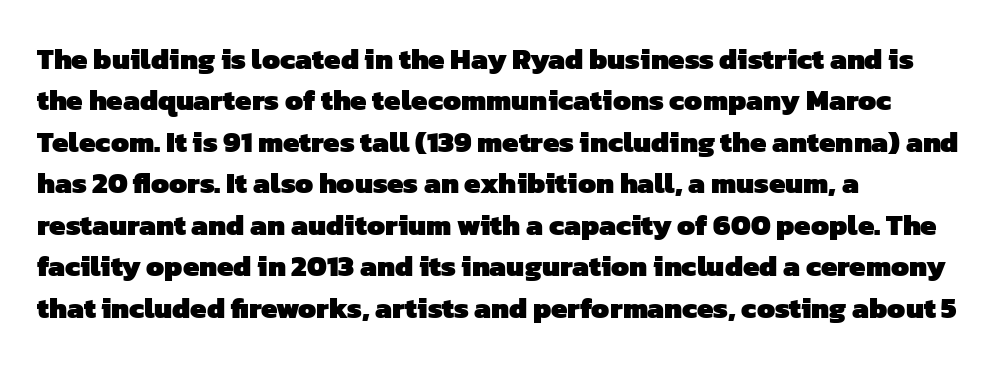
A typesetter would call this proportional, since set widths differ per character. Descenders hang freely into open space. In terms of letterspacing, this is plain default setting. Leading: standard. These lines stack with their left ends in a neat column.
